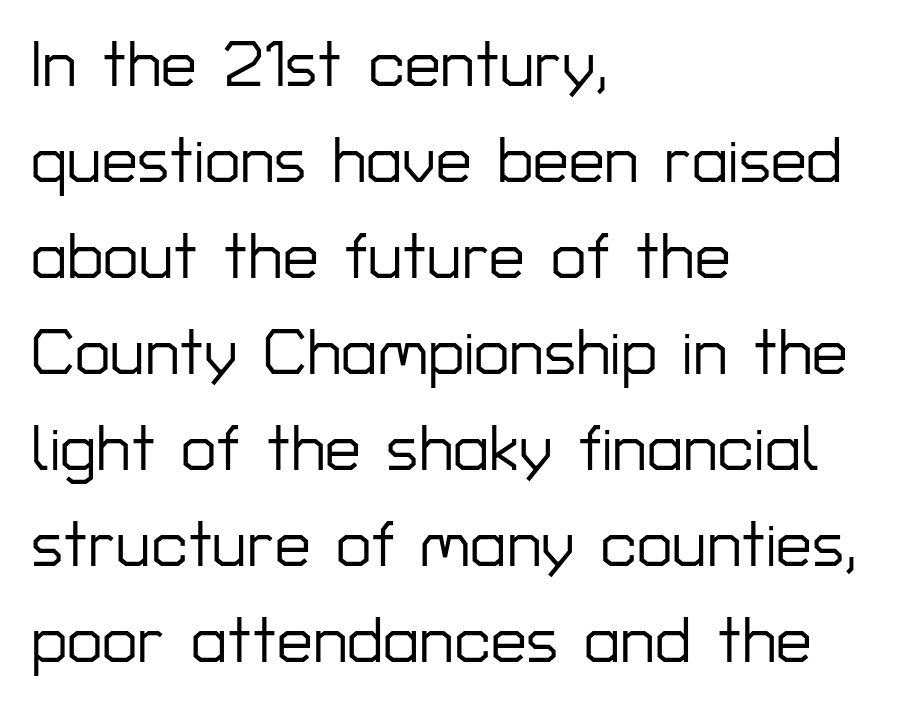
The image shows 64 px sans-serif type, upright; set left-aligned, normal line spacing (1.5x), normal letter spacing, not underlined; low stroke contrast and a medium x-height.
